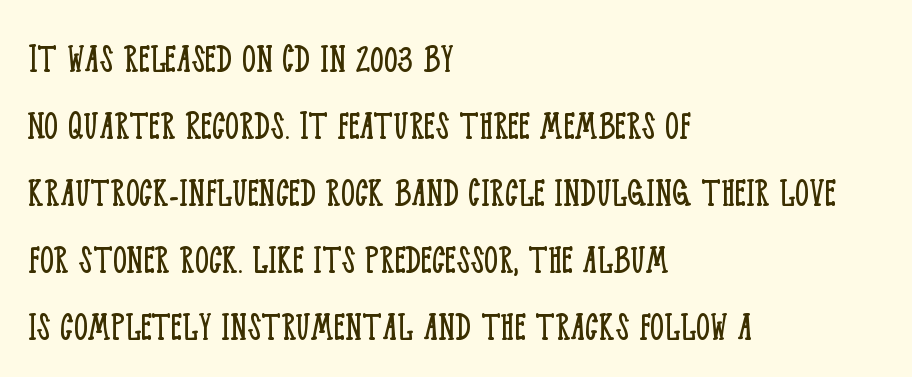
The image shows 44 px light, condensed serif type, upright; set left-aligned, normal line spacing (1.52x), normal letter spacing, not underlined; low stroke contrast and a large x-height.
